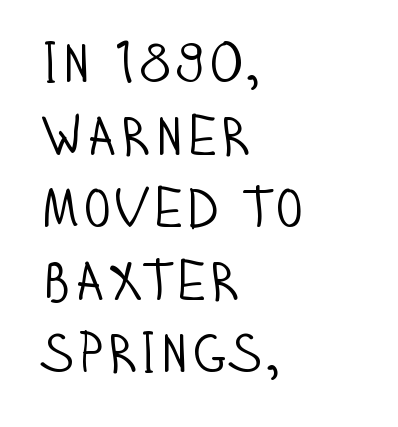
The image shows 55 px light, condensed sans-serif type, upright; set left-aligned, normal line spacing (1.32x), normal letter spacing, not underlined; low stroke contrast and a large x-height.
